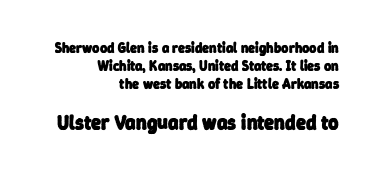
{"bold": "yes", "underline": "no", "align": "right", "line_spacing": "normal", "line_spacing_ratio": 1.28, "letter_spacing": "normal", "letter_spacing_em": 0.0, "larger_block": "second", "size_ratio": 1.43, "glyph_px": 20}
